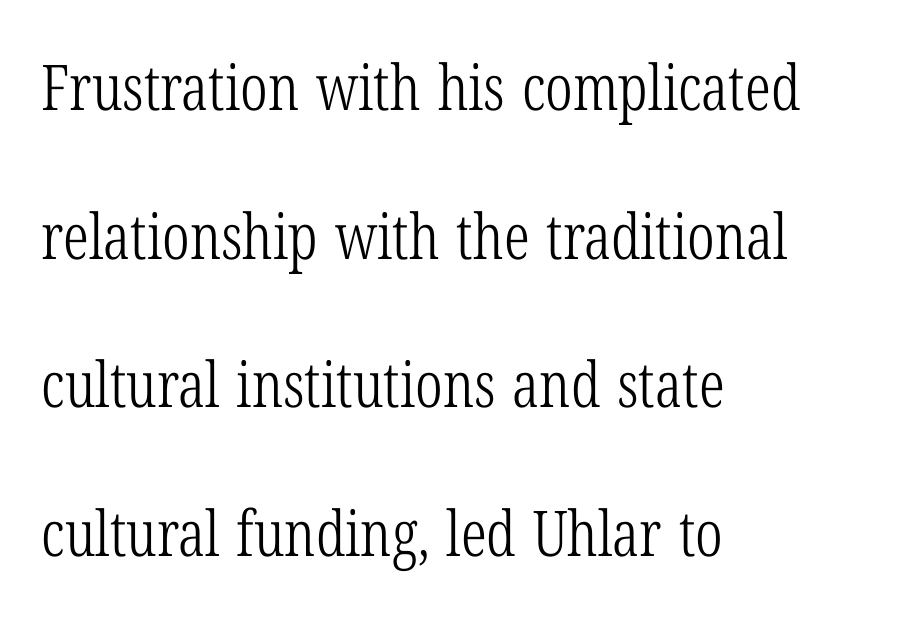
{"serif": "yes", "italic": "no", "bold": "no", "weight": "light", "width": "condensed", "stroke_contrast": "low", "x_height": "medium", "monospaced": "no", "underline": "no", "align": "left", "line_spacing": "loose", "line_spacing_ratio": 2.36, "letter_spacing": "normal", "letter_spacing_em": 0.0, "glyph_px": 63}
